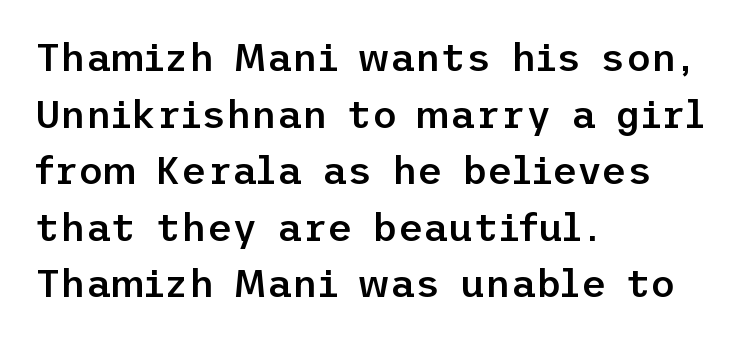
{"serif": "no", "italic": "no", "bold": "semi", "weight": "semibold", "width": "normal", "stroke_contrast": "low", "x_height": "medium", "underline": "no", "align": "left", "line_spacing": "normal", "line_spacing_ratio": 1.45, "letter_spacing": "normal", "letter_spacing_em": 0.0, "glyph_px": 39}
